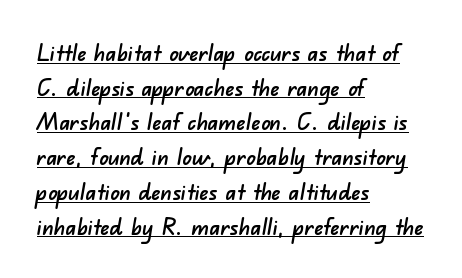
Q: Is the text underlined? A: Yes.
Q: How is the paragraph aligned? A: Left-aligned.
Q: Is the spacing between letters normal or unusually wide? A: Normal.
Q: Is the spacing between lines tight, normal or loose? A: Normal.
